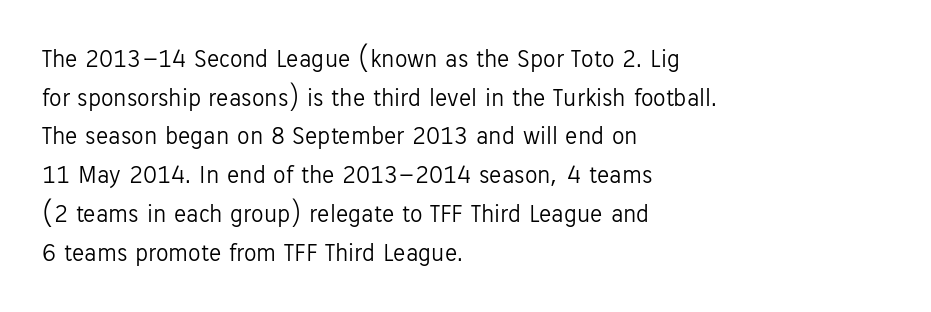
The image shows 25 px text type, upright; set left-aligned, normal line spacing (1.55x), normal letter spacing, not underlined.
